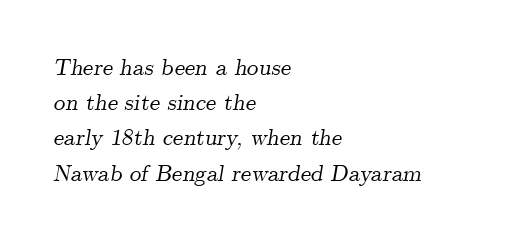
{"italic": "yes", "lean": "right", "slant_degrees": 9, "underline": "no", "align": "left", "line_spacing": "normal", "line_spacing_ratio": 1.53, "letter_spacing": "normal", "letter_spacing_em": 0.0, "glyph_px": 23}
